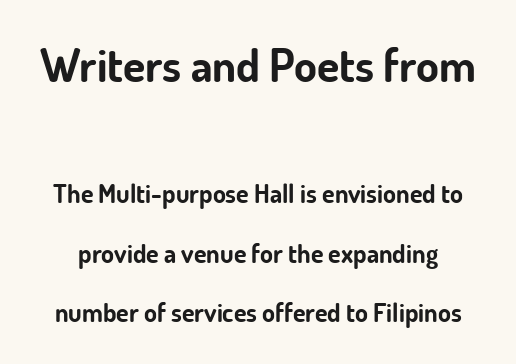
The image shows 46 px bold sans-serif type, upright; set loose line spacing (2.29x), normal letter spacing, not underlined; the first (top) block is 1.77x larger; low stroke contrast and a small x-height.
